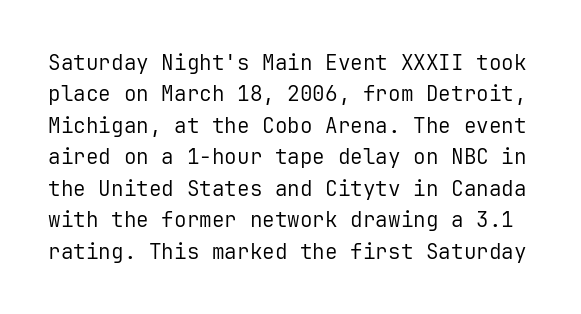
You could call the tracking neutral — neither tight nor loose. Regarding leading, the lines here are spaced in the standard way. Decoration check: the copy has no underline. Quick note: not italic, upright. Letters have the restrained weight of plain body copy at most.
